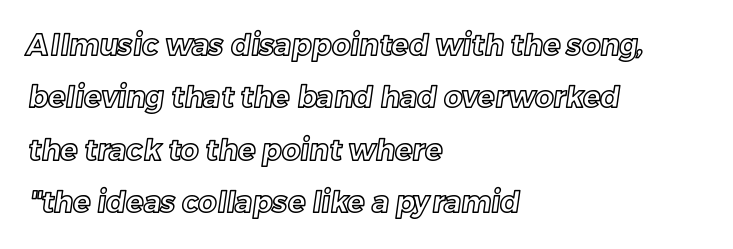
Casual observation: everything's shoved over to the left. Spacing verdict: proportional, widths tailored to each character. Nothing unusual about the tracking: characters are spaced as the font intends. Unmarked baselines from the first word to the last.
